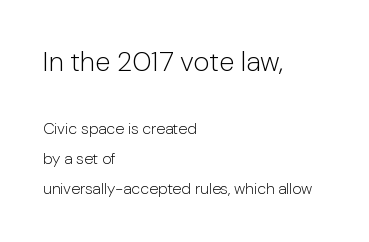
The image shows 28 px light sans-serif type, upright; set left-aligned, line spacing 1.87x, normal letter spacing, not underlined; the first (top) block is 1.75x larger; low stroke contrast and a medium x-height.
